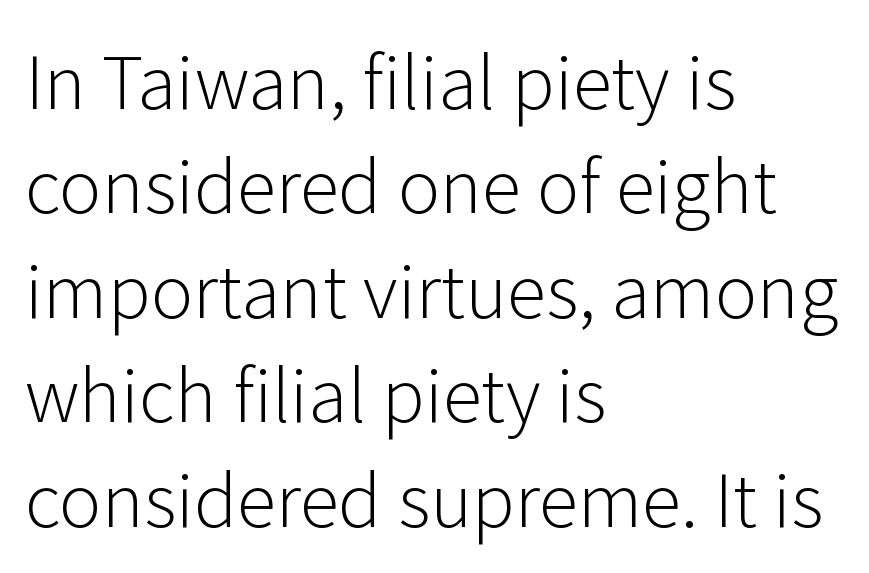
The image shows 72 px light sans-serif type, upright; set left-aligned, normal line spacing (1.45x), normal letter spacing, not underlined; low stroke contrast and a medium x-height.
